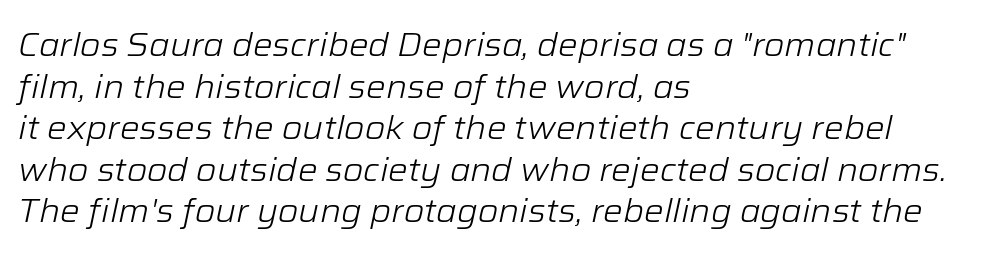
The image shows 33 px light type, italic (leaning right); set left-aligned, normal line spacing (1.26x), normal letter spacing, not underlined; low stroke contrast and a medium x-height.
